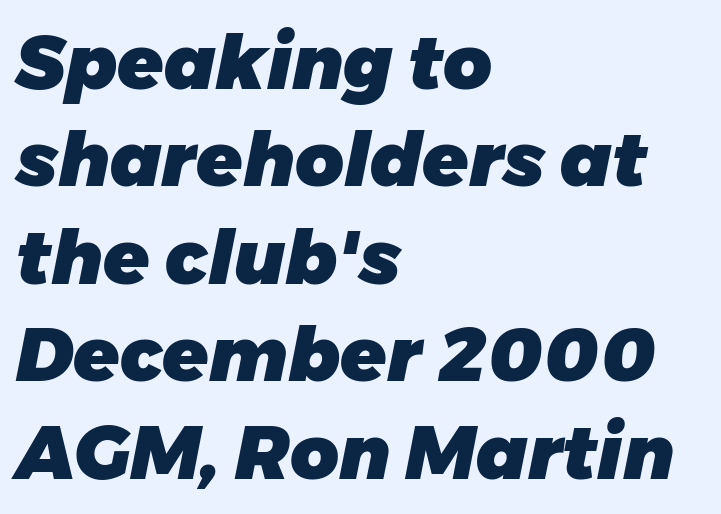
The image shows 75 px heavy type, italic (leaning right); set left-aligned, normal line spacing (1.3x), normal letter spacing, not underlined; low stroke contrast and a medium x-height.
